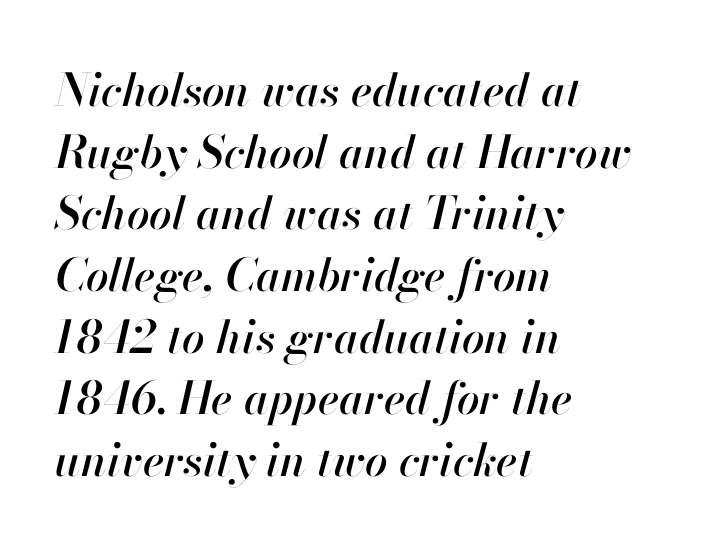
Do the characters align in a grid? No, the font is proportional. A normal amount of white space separates one row of letters from the next. It's the slanting kind of type. Tracking here is standard; glyphs follow each other at the usual distance. Short and long lines alike share a common starting point at left. Plain, unruled lines of type.
